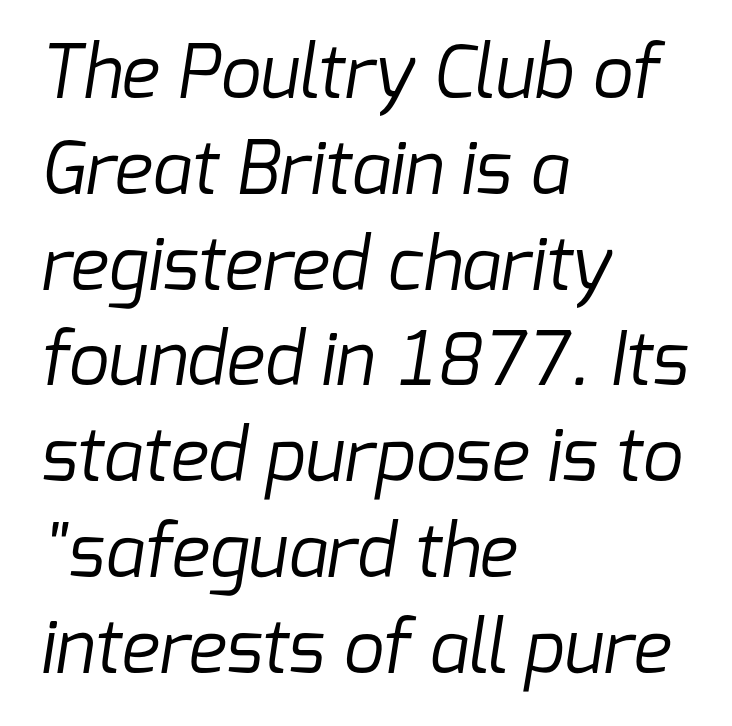
Q: Is the text bold? A: No.
Q: Is the typeface a serif or a sans-serif typeface? A: Sans-serif.
Q: Is the text underlined? A: No.
Q: How is the paragraph aligned? A: Left-aligned.
Q: Is the spacing between letters normal or unusually wide? A: Normal.
Q: Is the spacing between lines tight, normal or loose? A: Normal.
Q: Width (condensed, normal, or wide)? A: Normal.
Q: Stroke contrast? A: Low.
Q: x-height? A: Medium.
Q: Monospaced? A: No.
